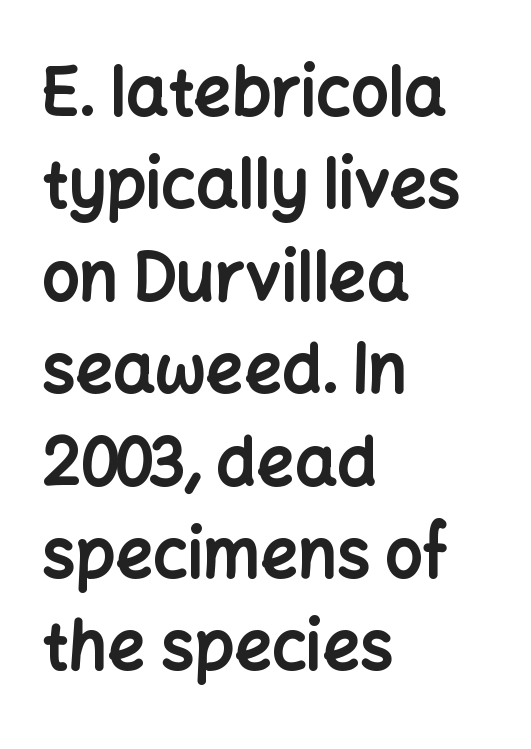
The image shows 66 px bold sans-serif type, upright; set left-aligned, normal line spacing (1.4x), normal letter spacing, not underlined; low stroke contrast and a medium x-height.
